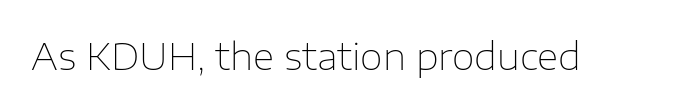
Q: Is the text bold? A: No.
Q: Is the text italic (slanted)? A: No, it is upright.
Q: Is the typeface a serif or a sans-serif typeface? A: Sans-serif.
Q: Is the text underlined? A: No.
Q: Is the spacing between letters normal or unusually wide? A: Normal.
Q: Width (condensed, normal, or wide)? A: Normal.
Q: Stroke contrast? A: Low.
Q: x-height? A: Medium.
Q: Monospaced? A: No.
